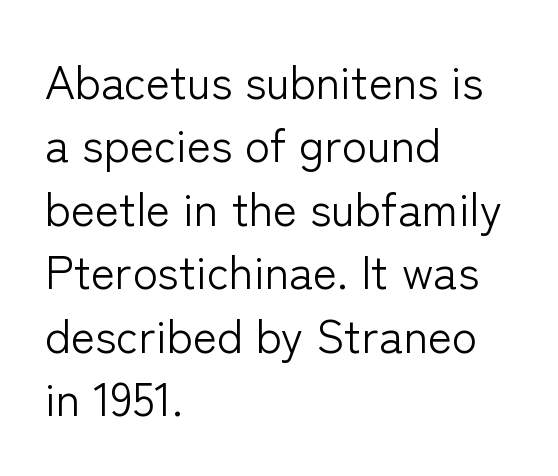
{"serif": "no", "italic": "no", "bold": "no", "weight": "light", "width": "normal", "stroke_contrast": "low", "x_height": "medium", "monospaced": "no", "underline": "no", "align": "left", "line_spacing": "normal", "line_spacing_ratio": 1.38, "letter_spacing": "normal", "letter_spacing_em": 0.0, "glyph_px": 46}
